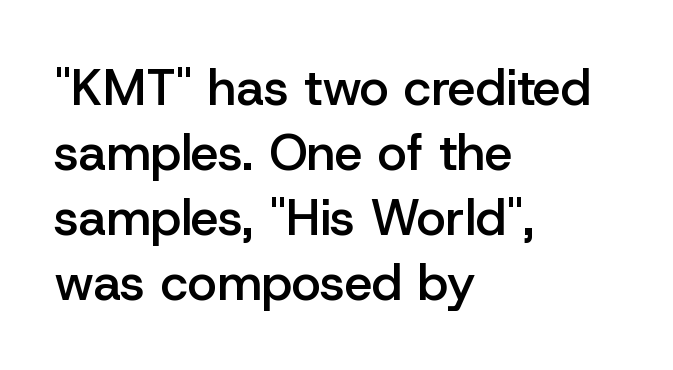
Layout note: lines flush left. There is no visible air inserted between adjacent glyphs. Ascenders rise straight up at ninety degrees. I'd describe the lettering as semibold — firm but not a full bold.
